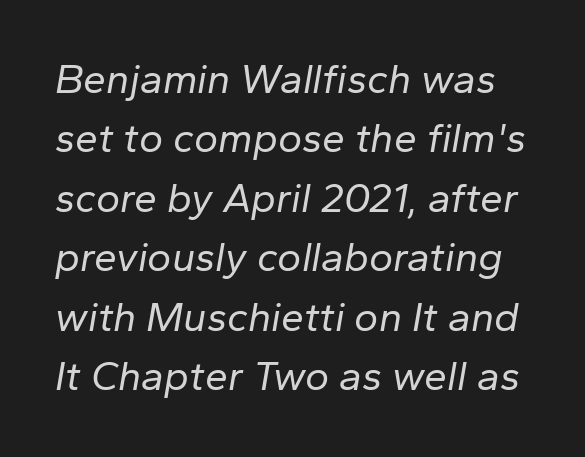
{"italic": "yes", "lean": "right", "slant_degrees": 10, "bold": "no", "weight": "regular", "width": "normal", "stroke_contrast": "low", "x_height": "medium", "monospaced": "no", "underline": "no", "line_spacing": "normal", "line_spacing_ratio": 1.45, "letter_spacing": "normal", "letter_spacing_em": 0.0, "glyph_px": 41}
